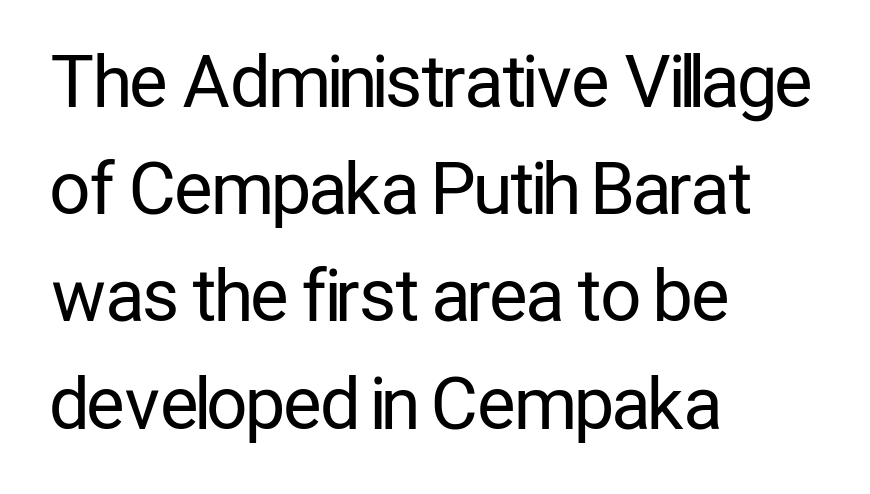
{"serif": "no", "italic": "no", "bold": "no", "weight": "regular", "width": "condensed", "stroke_contrast": "low", "x_height": "medium", "monospaced": "no", "underline": "no", "align": "left", "line_spacing": "normal", "line_spacing_ratio": 1.51, "letter_spacing": "normal", "letter_spacing_em": 0.0, "glyph_px": 71}
